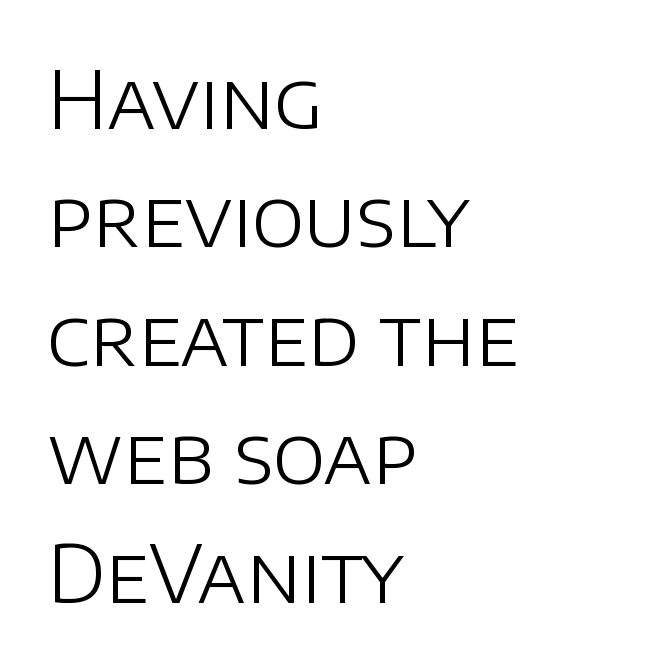
{"serif": "no", "italic": "no", "bold": "no", "weight": "light", "width": "normal", "stroke_contrast": "low", "x_height": "large", "monospaced": "no", "underline": "no", "align": "left", "line_spacing": "normal", "line_spacing_ratio": 1.5, "letter_spacing": "normal", "letter_spacing_em": 0.0, "glyph_px": 79}
